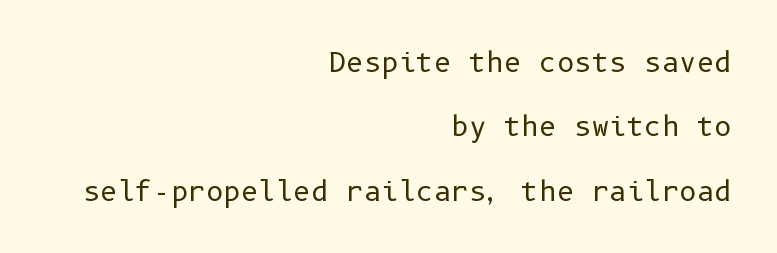
These lines stand farther apart than default settings would place them. Standard letterfit; no display-style spreading of the glyphs. This reads as an unemphasized weight, regular at the heaviest. The rag falls on the left side of this text block.
